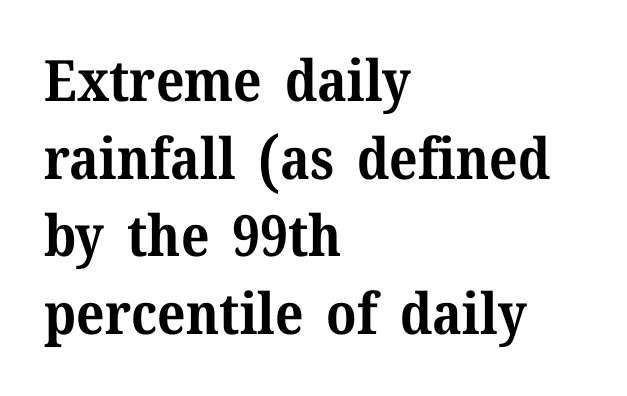
{"serif": "yes", "italic": "no", "bold": "yes", "weight": "bold", "width": "normal", "stroke_contrast": "medium", "x_height": "medium", "monospaced": "no", "underline": "no", "align": "left", "line_spacing": "normal", "line_spacing_ratio": 1.36, "letter_spacing": "normal", "letter_spacing_em": 0.0, "glyph_px": 57}
